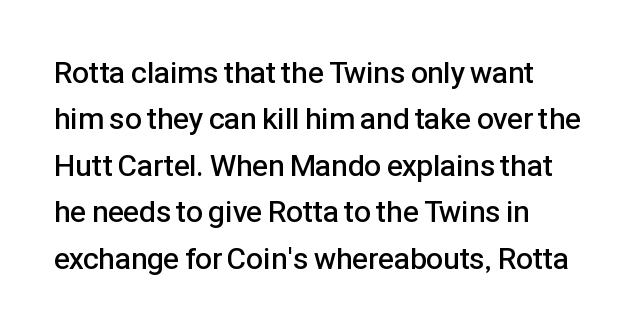
Nothing unusual about the tracking: characters are spaced as the font intends. Type without underlining. Horizontal alignment here is leftward, the default for most running prose. Serif or sans? Sans — the stroke terminals are bare.
